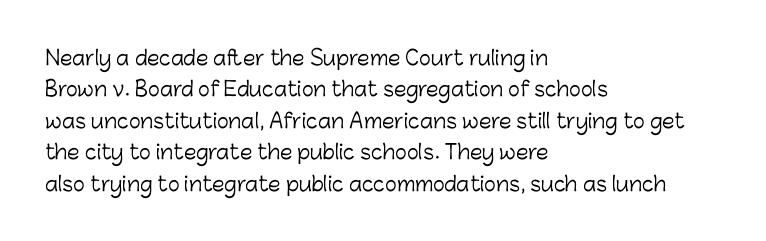
The image shows 20 px text type, upright; set left-aligned, normal line spacing (1.57x), normal letter spacing, not underlined.
